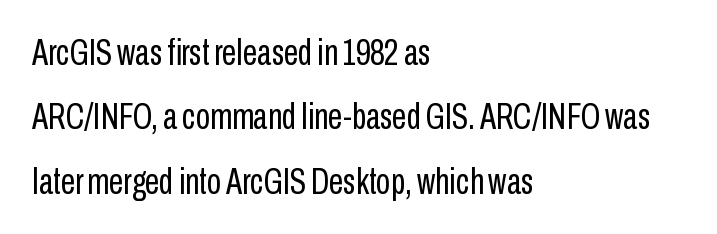
Between one letter and the next there's only the usual sliver of space. This sample uses a sans-serif face. No chunkiness to these letters — they're not bold. Style check: upright.
